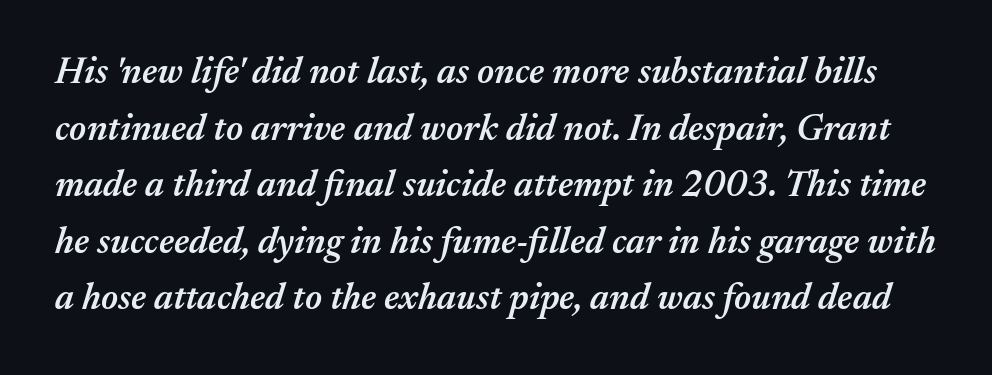
{"italic": "yes", "lean": "right", "slant_degrees": 17, "bold": "semi", "weight": "semibold", "width": "normal", "stroke_contrast": "medium", "x_height": "medium", "monospaced": "no", "underline": "no", "line_spacing": "normal", "line_spacing_ratio": 1.53, "letter_spacing": "normal", "letter_spacing_em": 0.0, "glyph_px": 37}
